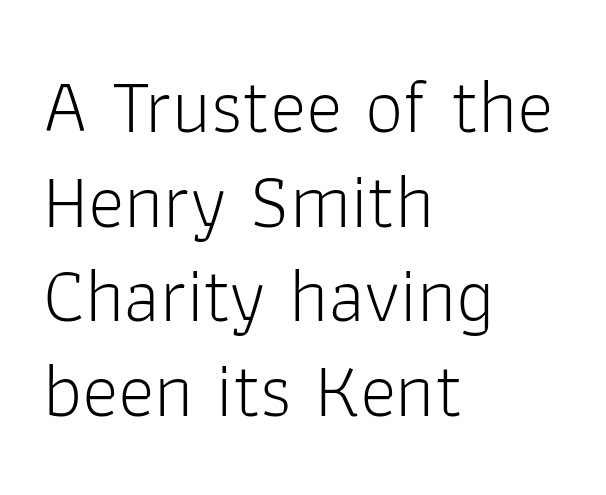
Counters stay open thanks to moderate or lighter strokes. A sans-serif font was chosen for this passage. These lines are rendered in a variable-pitch font. The letters stand upright; this is a roman face.
